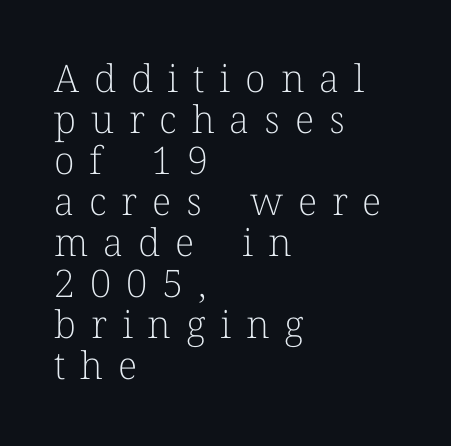
The image shows 38 px light serif type, upright; set left-aligned, tight line spacing (1.08x), unusually wide letter spacing (+0.39 em), not underlined; low stroke contrast and a medium x-height.
